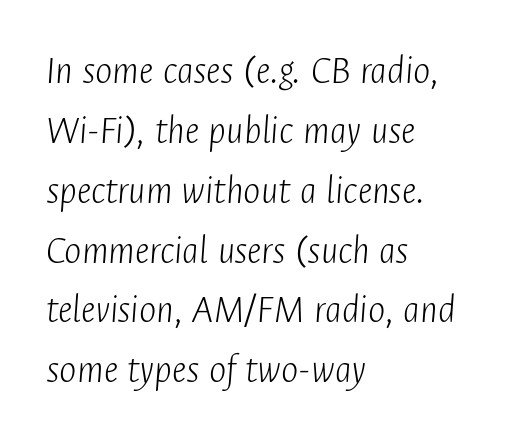
Q: Is the text bold? A: No.
Q: Is the text italic (slanted)? A: Yes, it leans right by about 4 degrees.
Q: Is the text underlined? A: No.
Q: How is the paragraph aligned? A: Left-aligned.
Q: Is the spacing between letters normal or unusually wide? A: Normal.
Q: Is the spacing between lines tight, normal or loose? A: Normal.
Q: Width (condensed, normal, or wide)? A: Condensed.
Q: Stroke contrast? A: Low.
Q: x-height? A: Medium.
Q: Monospaced? A: No.
